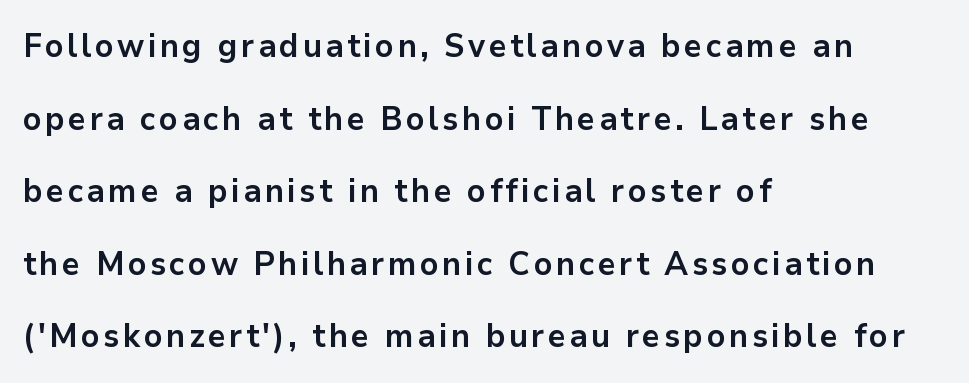
{"serif": "no", "italic": "no", "bold": "yes", "weight": "bold", "width": "normal", "stroke_contrast": "low", "x_height": "medium", "monospaced": "no", "underline": "no", "align": "left", "line_spacing": "loose", "line_spacing_ratio": 2.2, "glyph_px": 33}
